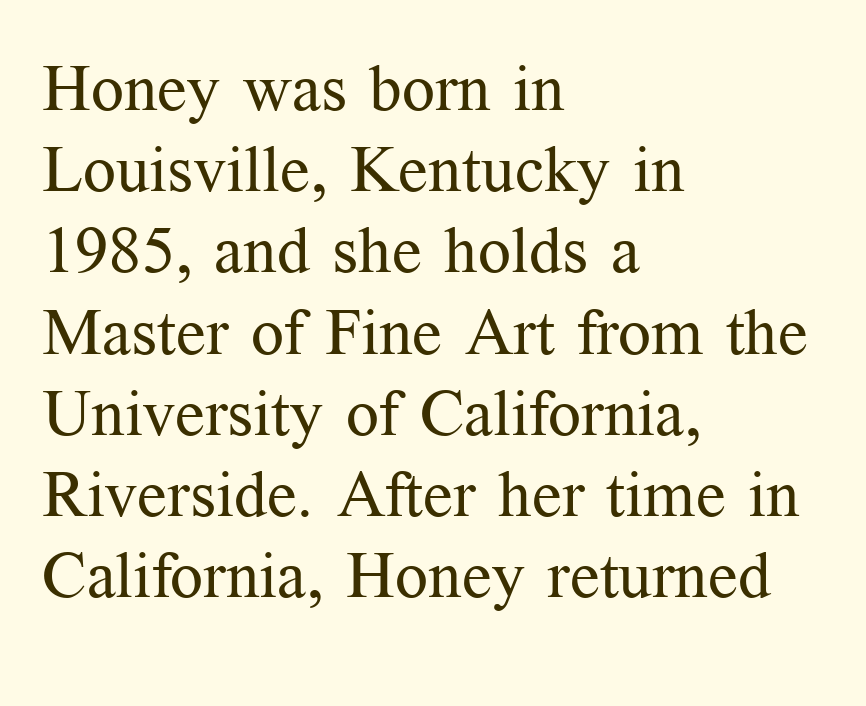
Q: Is the text bold? A: No.
Q: Is the text italic (slanted)? A: No, it is upright.
Q: Is the typeface a serif or a sans-serif typeface? A: Serif.
Q: Is the text underlined? A: No.
Q: How is the paragraph aligned? A: Left-aligned.
Q: Is the spacing between letters normal or unusually wide? A: Normal.
Q: Is the spacing between lines tight, normal or loose? A: Normal.
Q: Width (condensed, normal, or wide)? A: Normal.
Q: Stroke contrast? A: Medium.
Q: x-height? A: Medium.
Q: Monospaced? A: No.
